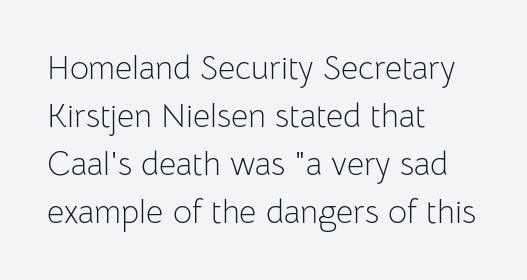
The image shows 33 px light sans-serif type, upright; set left-aligned, normal line spacing (1.45x), normal letter spacing, not underlined; low stroke contrast and a medium x-height.
